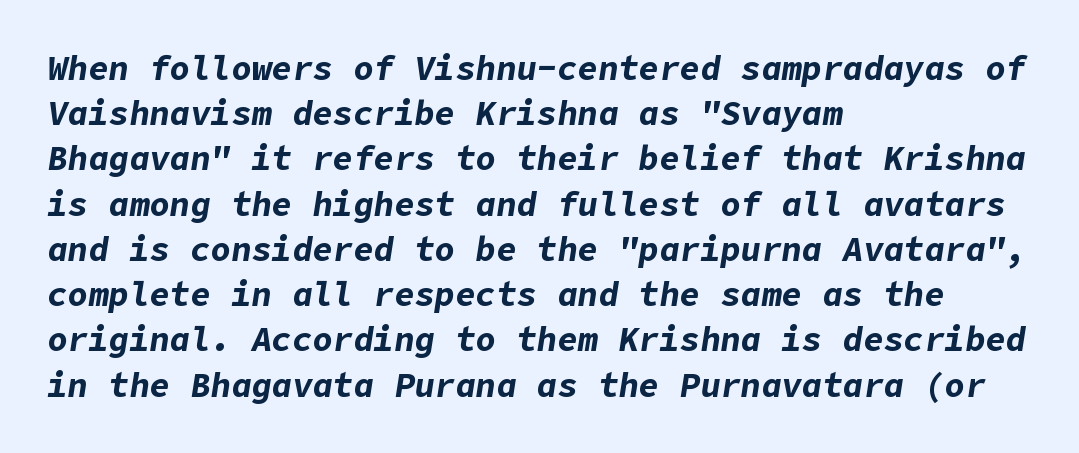
Q: Is the text bold? A: Yes.
Q: Is the text italic (slanted)? A: Yes, it leans right by about 9 degrees.
Q: Is the text underlined? A: No.
Q: How is the paragraph aligned? A: Left-aligned.
Q: Is the spacing between letters normal or unusually wide? A: Normal.
Q: Is the spacing between lines tight, normal or loose? A: Normal.
Q: Width (condensed, normal, or wide)? A: Normal.
Q: Stroke contrast? A: Low.
Q: x-height? A: Medium.
